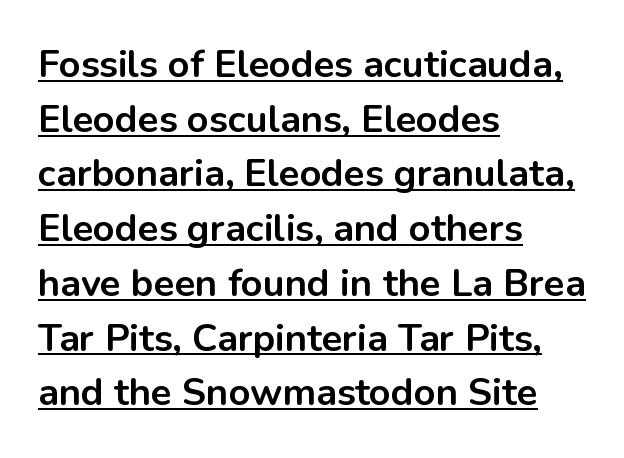
{"serif": "no", "italic": "no", "bold": "yes", "weight": "bold", "width": "normal", "stroke_contrast": "low", "x_height": "medium", "monospaced": "no", "underline": "yes", "align": "left", "line_spacing": "normal", "line_spacing_ratio": 1.44, "letter_spacing": "normal", "letter_spacing_em": 0.0, "glyph_px": 38}
